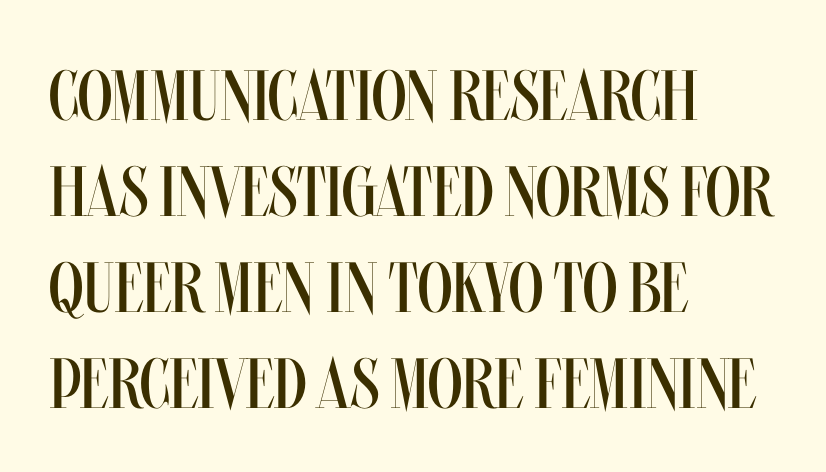
Nope, not italic — everything's standing straight. This sample is left-justified, so line endings fall wherever the words run out. Notice how descenders clear the ascenders below comfortably — that's standard leading. No extra ink here — the face is not bold. This sample has the flowing, uneven cadence of proportional lettering.
